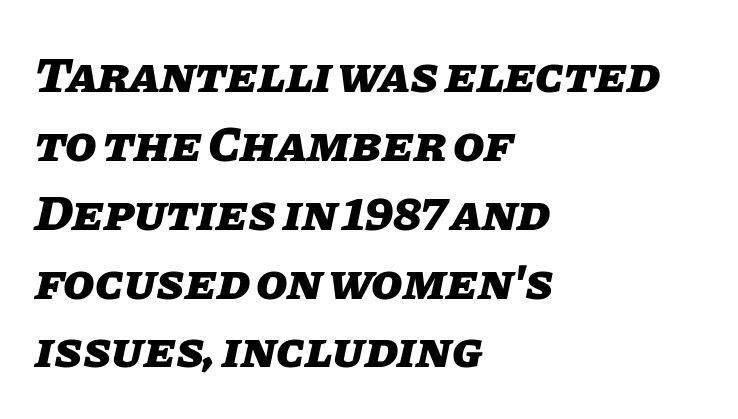
Q: Is the text bold? A: Yes.
Q: Is the text italic (slanted)? A: Yes, it leans right by about 11 degrees.
Q: Is the text underlined? A: No.
Q: How is the paragraph aligned? A: Left-aligned.
Q: Is the spacing between letters normal or unusually wide? A: Normal.
Q: Is the spacing between lines tight, normal or loose? A: Normal.
Q: Width (condensed, normal, or wide)? A: Normal.
Q: Stroke contrast? A: Low.
Q: x-height? A: Large.
Q: Monospaced? A: No.
